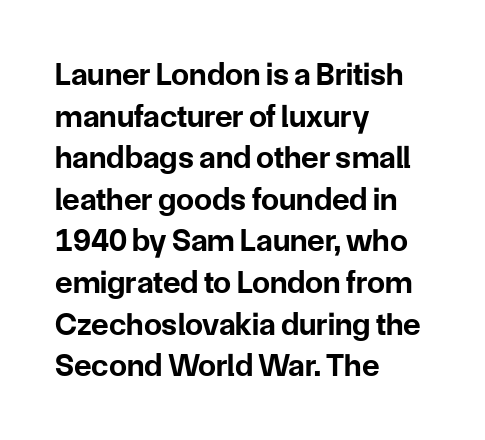
The image shows 32 px bold sans-serif type, upright; set left-aligned, normal line spacing (1.3x), normal letter spacing, not underlined; low stroke contrast and a medium x-height.
